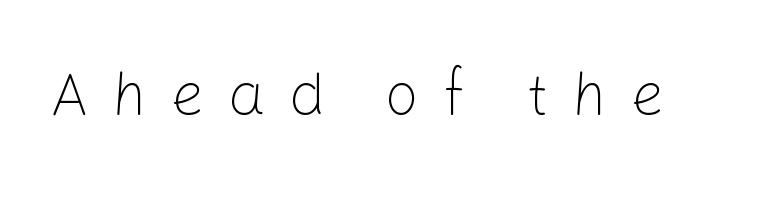
Q: Is the text bold? A: No.
Q: Is the text italic (slanted)? A: No, it is upright.
Q: Is the typeface a serif or a sans-serif typeface? A: Sans-serif.
Q: Is the text underlined? A: No.
Q: Is the spacing between letters normal or unusually wide? A: Unusually wide.
Q: Width (condensed, normal, or wide)? A: Normal.
Q: Stroke contrast? A: Low.
Q: x-height? A: Medium.
Q: Monospaced? A: No.
